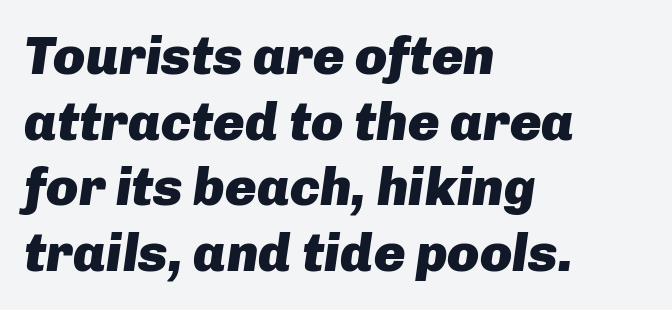
Q: Is the text bold? A: Yes.
Q: Is the text italic (slanted)? A: Yes, it leans right by about 8 degrees.
Q: Is the text underlined? A: No.
Q: How is the paragraph aligned? A: Left-aligned.
Q: Is the spacing between letters normal or unusually wide? A: Normal.
Q: Width (condensed, normal, or wide)? A: Normal.
Q: Stroke contrast? A: Low.
Q: x-height? A: Medium.
Q: Monospaced? A: No.
